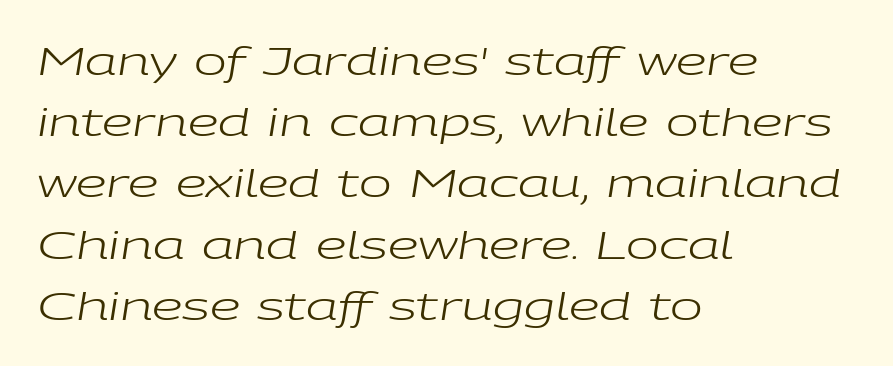
The image shows 39 px regular-weight, wide type, italic (leaning right); set left-aligned, normal line spacing (1.57x), normal letter spacing, not underlined; low stroke contrast and a medium x-height.
